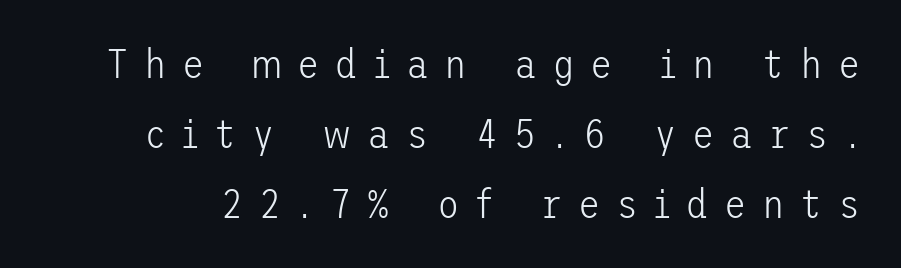
{"serif": "no", "italic": "no", "bold": "no", "weight": "light", "width": "normal", "stroke_contrast": "low", "x_height": "medium", "underline": "no", "line_spacing_ratio": 1.71, "letter_spacing": "wide", "letter_spacing_em": 0.38, "glyph_px": 41}
